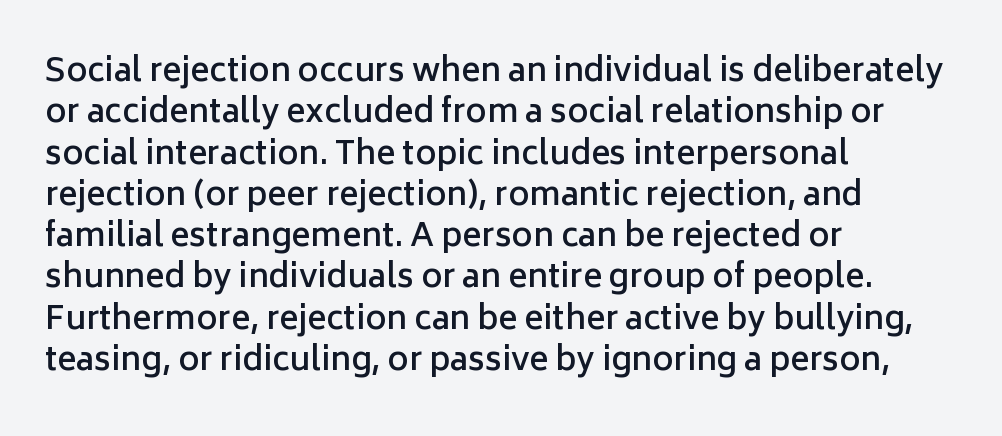
Q: Is the text bold? A: Semi-bold.
Q: Is the text italic (slanted)? A: No, it is upright.
Q: Is the typeface a serif or a sans-serif typeface? A: Sans-serif.
Q: Is the text underlined? A: No.
Q: How is the paragraph aligned? A: Left-aligned.
Q: Is the spacing between letters normal or unusually wide? A: Normal.
Q: Is the spacing between lines tight, normal or loose? A: Normal.
Q: Width (condensed, normal, or wide)? A: Normal.
Q: Stroke contrast? A: Low.
Q: x-height? A: Medium.
Q: Monospaced? A: No.
